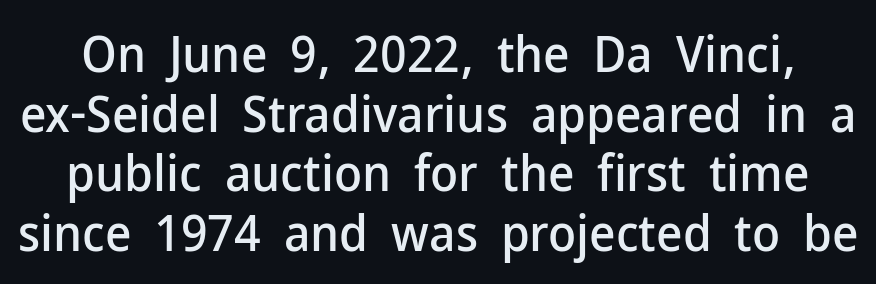
The image shows 51 px sans-serif type, upright; set line spacing 1.17x, normal letter spacing, not underlined; low stroke contrast and a medium x-height.
